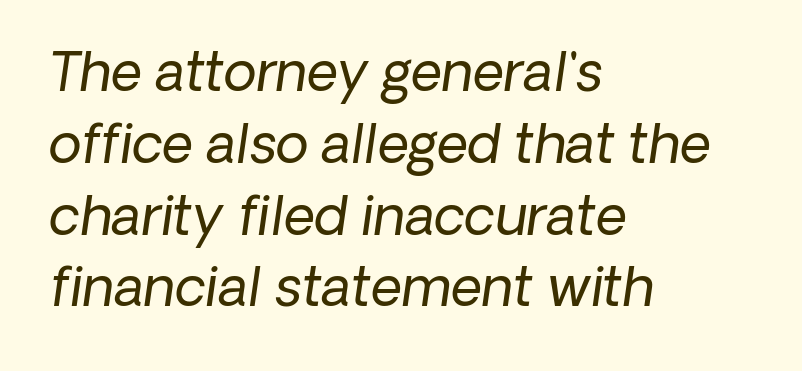
What kind of face is this? One without serifs — a sans. The strip under each line holds only bare page. The type is set solid horizontally, with unmodified tracking. What's the leading like? Ordinary, nothing unusual.
